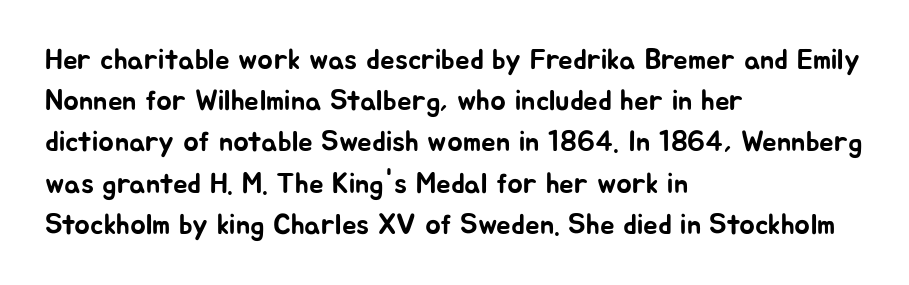
In terms of letterspacing, this is plain default setting. Each line starts at the same left margin while the right side varies. Nope, no serifs anywhere on these letters. The block of text has a typical density, with ordinary space between rows.
